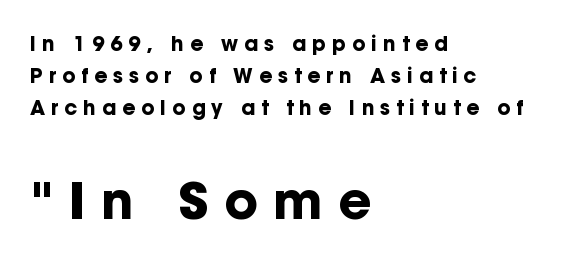
The image shows 51 px bold sans-serif type, upright; set left-aligned, normal line spacing (1.6x), unusually wide letter spacing (+0.3 em), not underlined; the second (bottom) block is 2.55x larger; low stroke contrast and a medium x-height.
